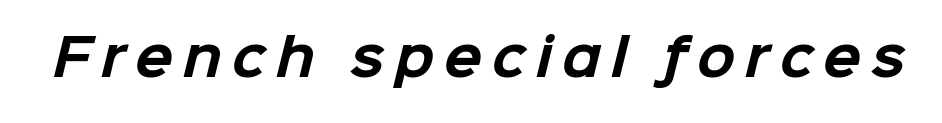
Q: Is the text bold? A: Yes.
Q: Is the typeface a serif or a sans-serif typeface? A: Sans-serif.
Q: Is the text underlined? A: No.
Q: Is the spacing between letters normal or unusually wide? A: Unusually wide.
Q: Width (condensed, normal, or wide)? A: Normal.
Q: Stroke contrast? A: Low.
Q: x-height? A: Medium.
Q: Monospaced? A: No.
